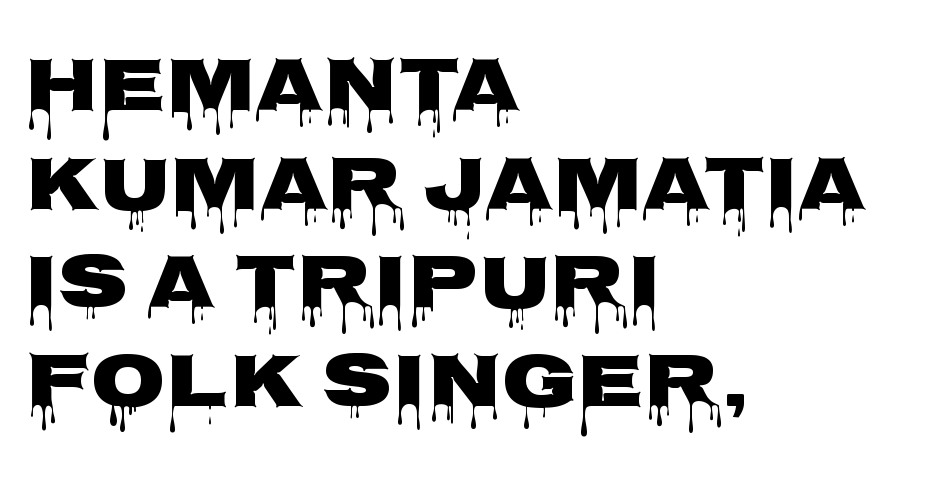
{"serif": "no", "italic": "no", "width": "wide", "stroke_contrast": "low", "x_height": "large", "monospaced": "no", "underline": "no", "align": "left", "line_spacing": "normal", "line_spacing_ratio": 1.28, "letter_spacing": "normal", "letter_spacing_em": 0.0, "glyph_px": 77}
